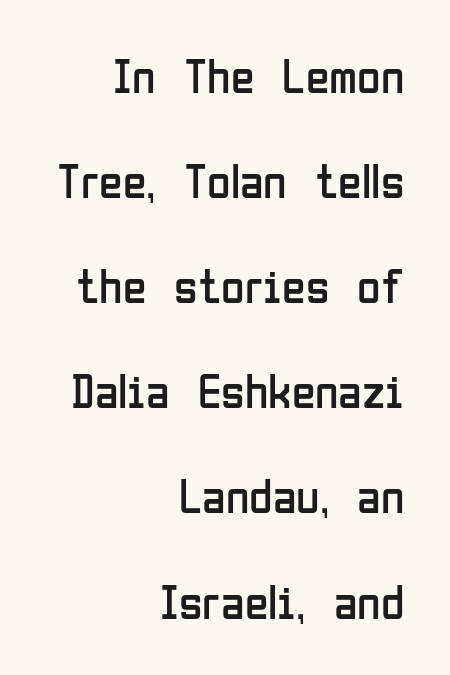
Q: Is the text bold? A: No.
Q: Is the text italic (slanted)? A: No, it is upright.
Q: Is the typeface a serif or a sans-serif typeface? A: Sans-serif.
Q: Is the text underlined? A: No.
Q: How is the paragraph aligned? A: Right-aligned.
Q: Is the spacing between letters normal or unusually wide? A: Normal.
Q: Is the spacing between lines tight, normal or loose? A: Loose.
Q: Width (condensed, normal, or wide)? A: Condensed.
Q: Stroke contrast? A: Low.
Q: x-height? A: Medium.
Q: Monospaced? A: No.
